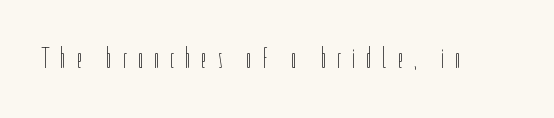
Spacing between characters has been opened up far beyond the box default. The words here are not underlined. Looks like regular typesetting: each glyph gets only the width it needs. A quiet, ordinary-to-light weight characterises the typeface.
